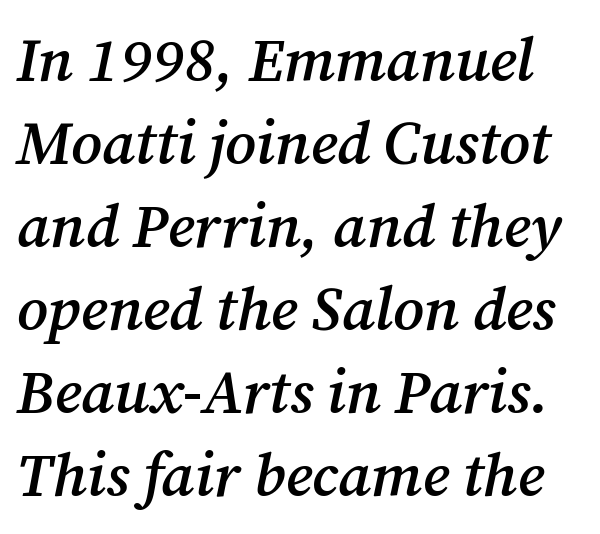
The image shows 61 px semibold serif type, italic (leaning right); set normal line spacing (1.36x), normal letter spacing, not underlined; medium stroke contrast and a medium x-height.
